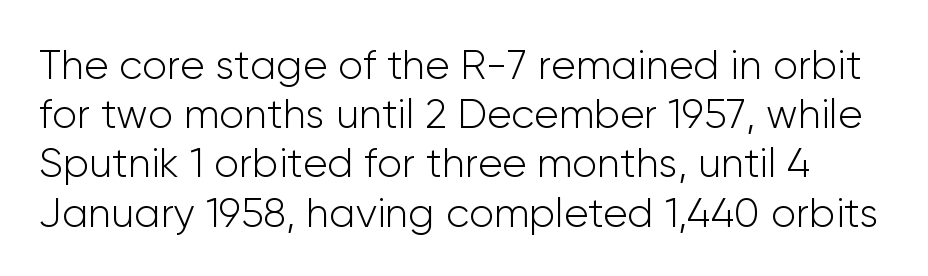
{"serif": "no", "italic": "no", "bold": "no", "weight": "light", "width": "normal", "stroke_contrast": "low", "x_height": "medium", "monospaced": "no", "underline": "no", "line_spacing_ratio": 1.2, "letter_spacing": "normal", "letter_spacing_em": 0.0, "glyph_px": 41}
